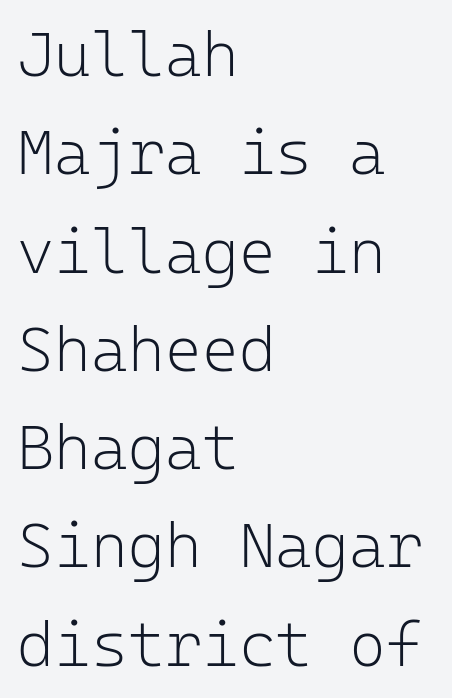
One glance says typical: line gaps are just what's usual. Do the letters lean? They stand straight. Monospaced: the letters line up in strict vertical columns. Nothing sits at the stroke ends, so this counts as sans-serif. In terms of letterspacing, this is plain default setting.
